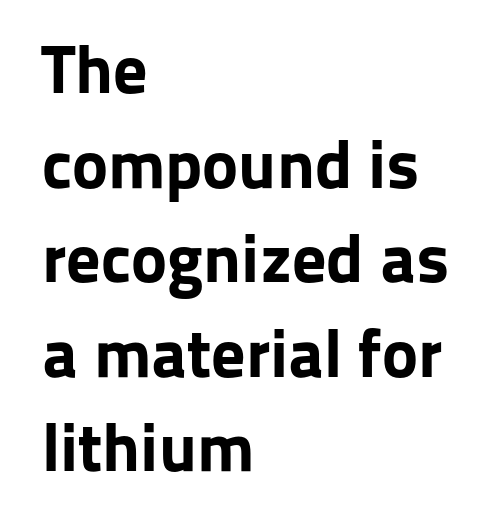
The image shows 68 px bold sans-serif type, upright; set left-aligned, normal line spacing (1.39x), normal letter spacing, not underlined; low stroke contrast and a medium x-height.
